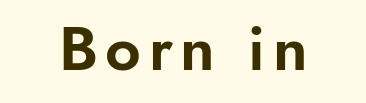
The image shows 62 px sans-serif type, upright; set not underlined; low stroke contrast and a small x-height.
